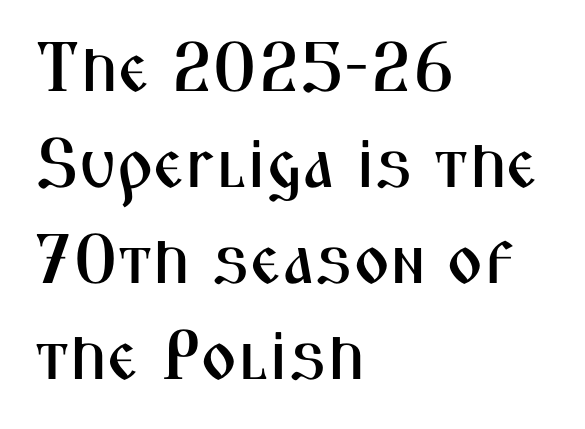
The image shows 70 px condensed sans-serif type, upright; set left-aligned, normal line spacing (1.37x), normal letter spacing, not underlined; medium stroke contrast and a medium x-height.
